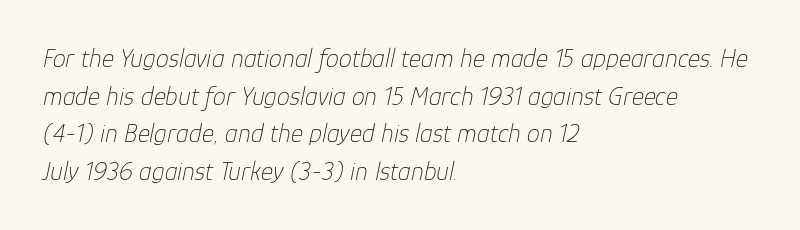
{"italic": "yes", "lean": "right", "slant_degrees": 12, "bold": "no", "underline": "no", "align": "left", "line_spacing": "normal", "line_spacing_ratio": 1.45, "letter_spacing": "normal", "letter_spacing_em": 0.0, "glyph_px": 26}
